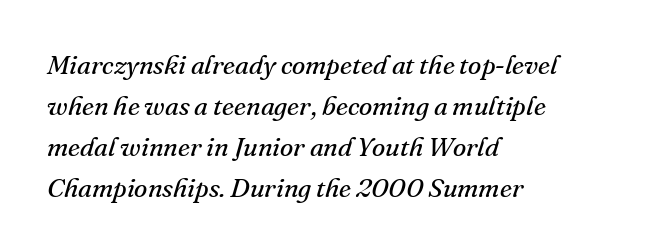
The image shows 27 px text type, italic (leaning right); set left-aligned, normal line spacing (1.52x), normal letter spacing, not underlined.
